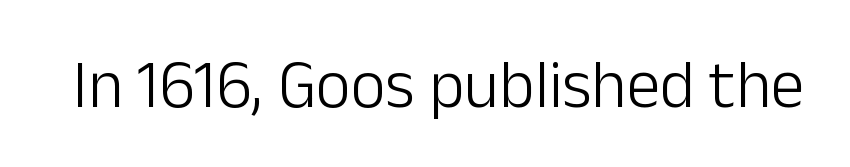
The image shows 67 px light sans-serif type, upright; set normal letter spacing, not underlined; low stroke contrast and a medium x-height.
